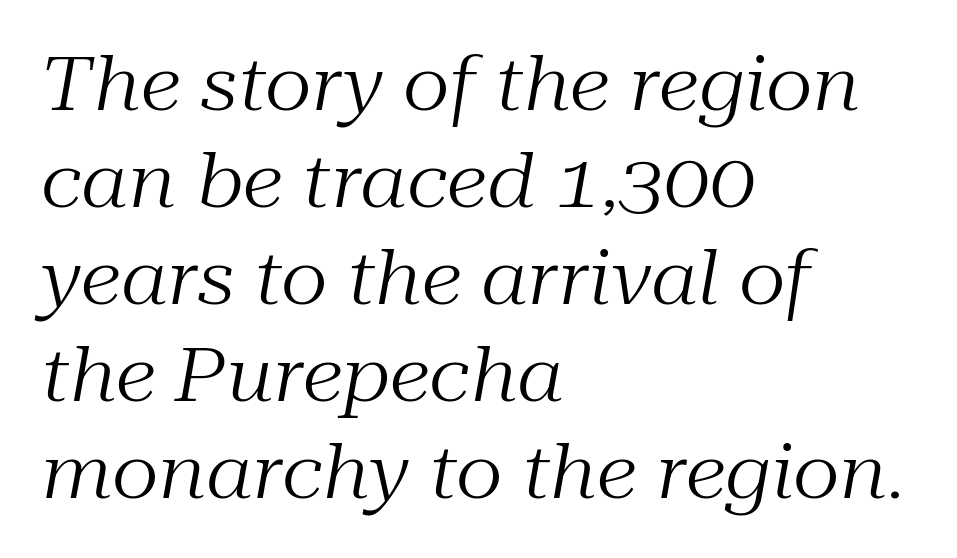
This sample uses plain, unmodified letter spacing. Letterform terminals end in serifs throughout the passage. The strokes are not fattened; the text isn't bold. The block of text has a typical density, with ordinary space between rows. Underlining? Definitely not there. An italicized treatment has been applied to the whole sample.
